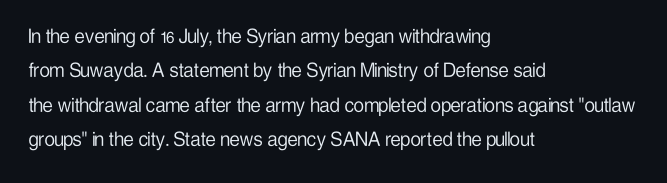
Q: Is the text bold? A: No.
Q: Is the text italic (slanted)? A: No, it is upright.
Q: Is the text underlined? A: No.
Q: How is the paragraph aligned? A: Left-aligned.
Q: Is the spacing between letters normal or unusually wide? A: Normal.
Q: Is the spacing between lines tight, normal or loose? A: Normal.
